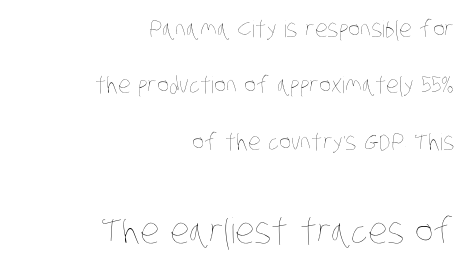
{"bold": "no", "weight": "thin", "width": "condensed", "stroke_contrast": "low", "x_height": "large", "monospaced": "no", "underline": "no", "align": "right", "line_spacing": "loose", "line_spacing_ratio": 2.45, "letter_spacing": "normal", "letter_spacing_em": 0.0, "larger_block": "second", "size_ratio": 1.52, "glyph_px": 35}
